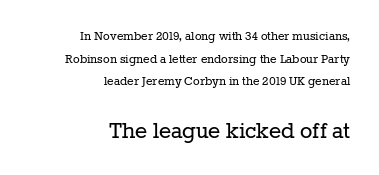
Q: Is the text bold? A: No.
Q: Is the text italic (slanted)? A: No, it is upright.
Q: Is the text underlined? A: No.
Q: How is the paragraph aligned? A: Right-aligned.
Q: Is the spacing between letters normal or unusually wide? A: Normal.
Q: Is the spacing between lines tight, normal or loose? A: Normal.
Q: Which block of text is set in a larger size, the first (top) or the second (bottom)? A: The second (bottom) one.
